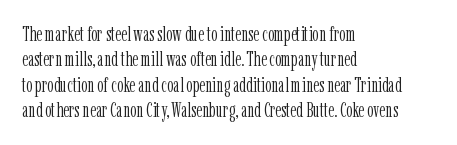
Q: Is the text bold? A: No.
Q: Is the text italic (slanted)? A: No, it is upright.
Q: Is the text underlined? A: No.
Q: How is the paragraph aligned? A: Left-aligned.
Q: Is the spacing between letters normal or unusually wide? A: Normal.
Q: Is the spacing between lines tight, normal or loose? A: Normal.
